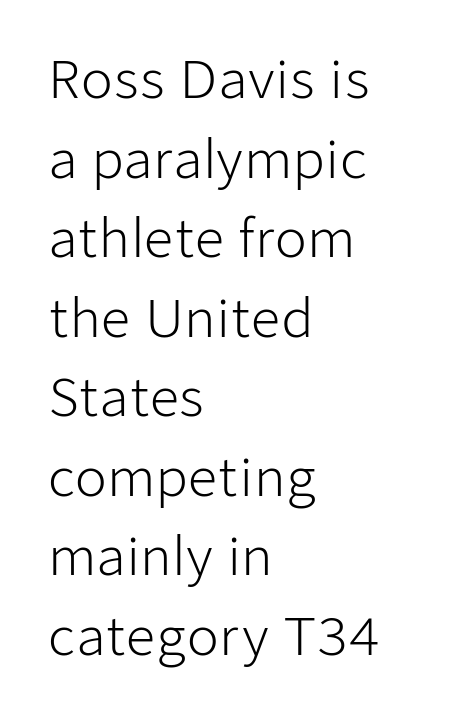
One glance says typical: line gaps are just what's usual. Where is the straight margin? On the left. The letterforms sit at book weight or below. Tall strokes in this sample are plumb rather than angled. Honestly, there is no underline to notice here at all. Typographically, this falls in the sans-serif category.
